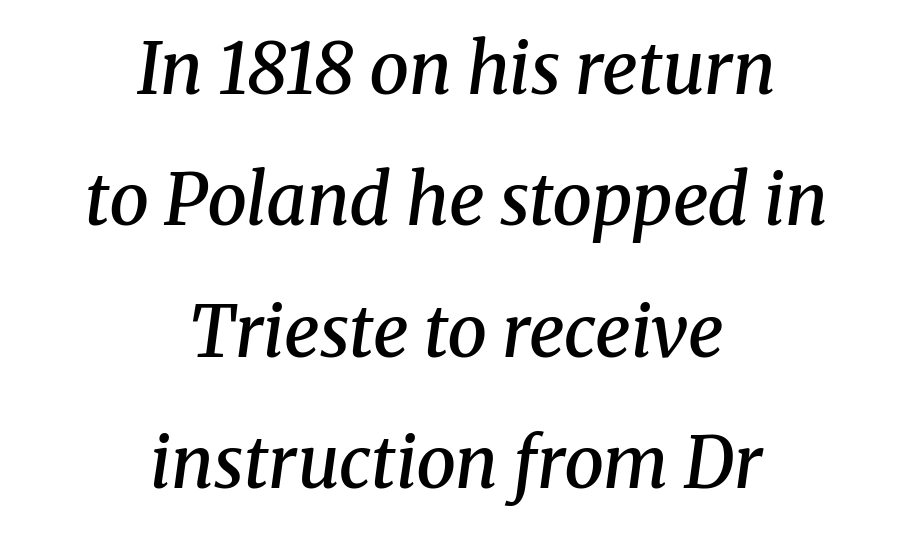
{"serif": "yes", "italic": "yes", "lean": "right", "slant_degrees": 8, "bold": "semi", "weight": "semibold", "width": "normal", "stroke_contrast": "medium", "x_height": "medium", "monospaced": "no", "underline": "no", "align": "center", "line_spacing_ratio": 1.85, "letter_spacing": "normal", "letter_spacing_em": 0.0, "glyph_px": 71}
